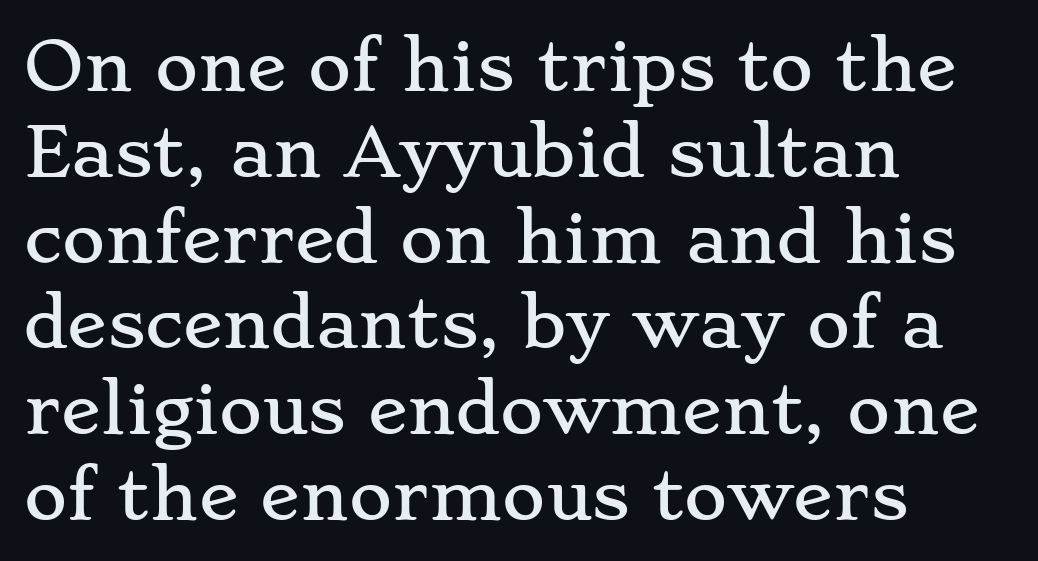
When letters stand straight like this, we call the style roman or upright. One glance says typical: line gaps are just what's usual. Beneath every word, the page is bare. The gaps between neighbouring characters are ordinary and unremarkable.
